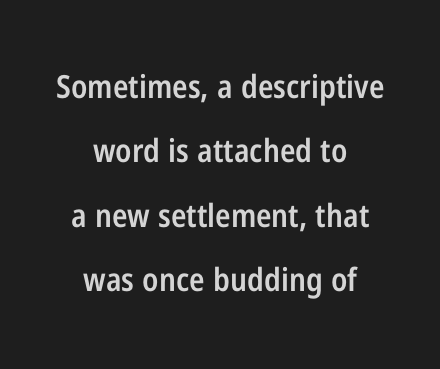
{"serif": "no", "italic": "no", "bold": "semi", "weight": "semibold", "width": "condensed", "stroke_contrast": "low", "x_height": "medium", "monospaced": "no", "underline": "no", "align": "center", "line_spacing": "loose", "line_spacing_ratio": 2.01, "letter_spacing": "normal", "letter_spacing_em": 0.0, "glyph_px": 32}
